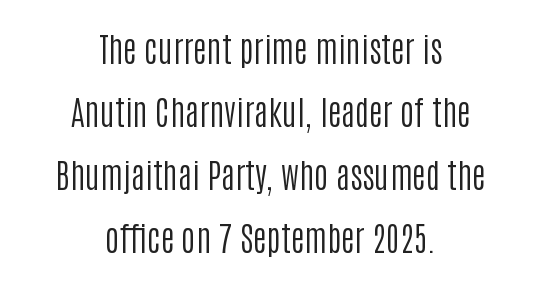
The image shows 34 px regular-weight, condensed sans-serif type, upright; set centered, line spacing 1.85x, normal letter spacing, not underlined; low stroke contrast and a large x-height.
